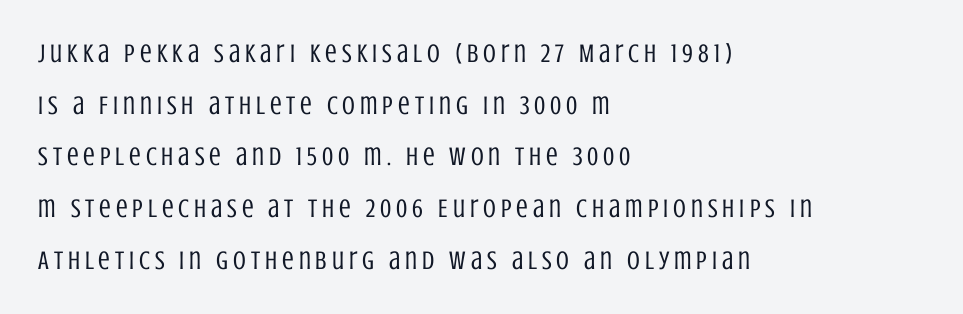
Q: Is the text bold? A: No.
Q: Is the text italic (slanted)? A: No, it is upright.
Q: Is the text underlined? A: No.
Q: How is the paragraph aligned? A: Left-aligned.
Q: Is the spacing between lines tight, normal or loose? A: Loose.
